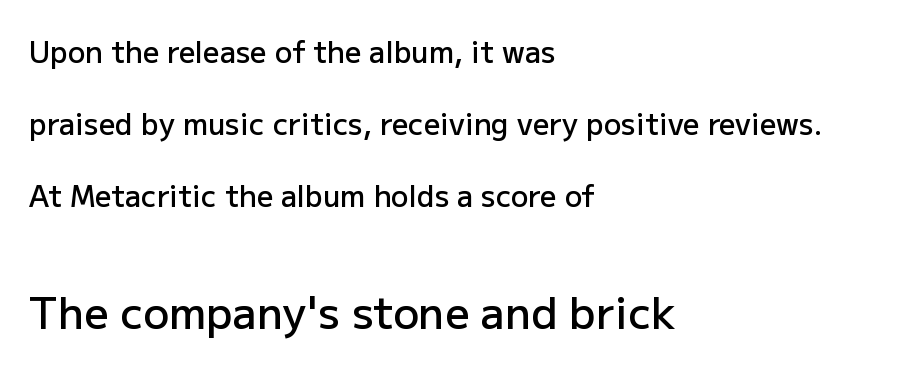
Caption: semibold face, moderately heavy strokes. Proportional: the letters do not fall into vertical columns. Font category for this specimen: sans-serif. In CSS terms this would be text-align: left.
